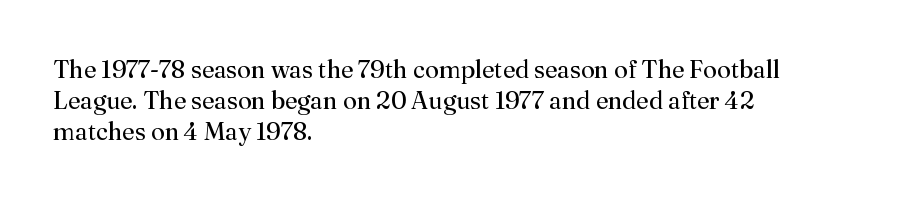
Q: Is the text bold? A: No.
Q: Is the text italic (slanted)? A: No, it is upright.
Q: Is the text underlined? A: No.
Q: How is the paragraph aligned? A: Left-aligned.
Q: Is the spacing between letters normal or unusually wide? A: Normal.
